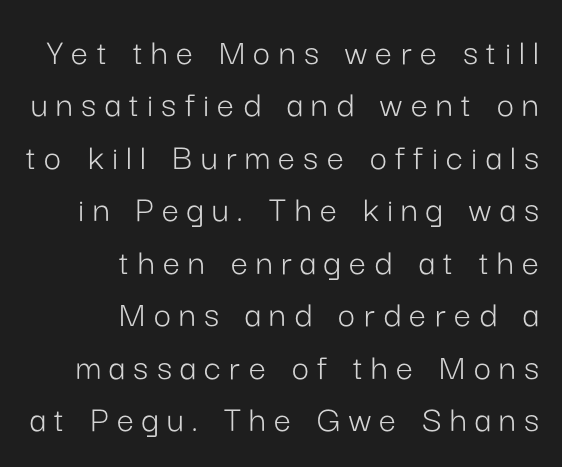
Q: Is the text bold? A: No.
Q: Is the text italic (slanted)? A: No, it is upright.
Q: Is the typeface a serif or a sans-serif typeface? A: Sans-serif.
Q: Is the text underlined? A: No.
Q: How is the paragraph aligned? A: Right-aligned.
Q: Is the spacing between letters normal or unusually wide? A: Unusually wide.
Q: Is the spacing between lines tight, normal or loose? A: Normal.
Q: Width (condensed, normal, or wide)? A: Normal.
Q: Stroke contrast? A: Low.
Q: x-height? A: Medium.
Q: Monospaced? A: No.
